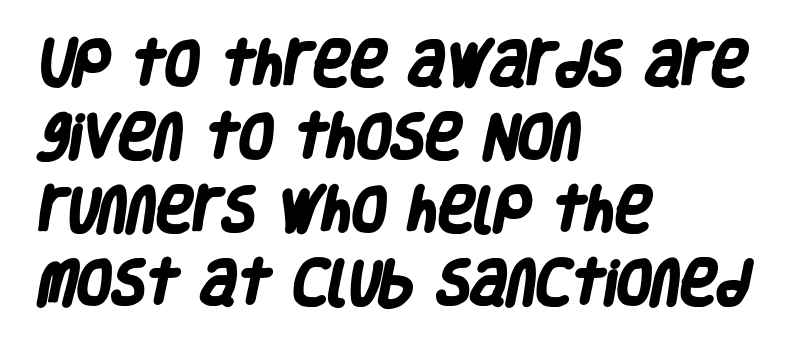
The image shows 50 px heavy, condensed sans-serif type; set left-aligned, normal line spacing (1.46x), normal letter spacing, not underlined; low stroke contrast and a large x-height.
